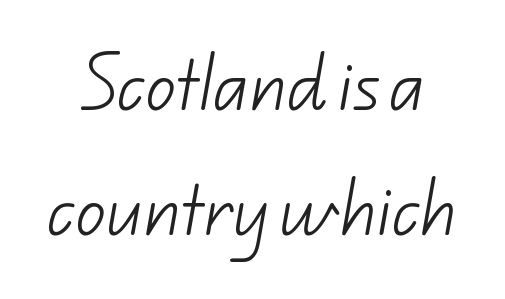
{"serif": "no", "bold": "no", "weight": "light", "width": "normal", "stroke_contrast": "low", "x_height": "small", "monospaced": "no", "underline": "no", "line_spacing": "loose", "line_spacing_ratio": 2.09, "letter_spacing": "normal", "letter_spacing_em": 0.0, "glyph_px": 60}
